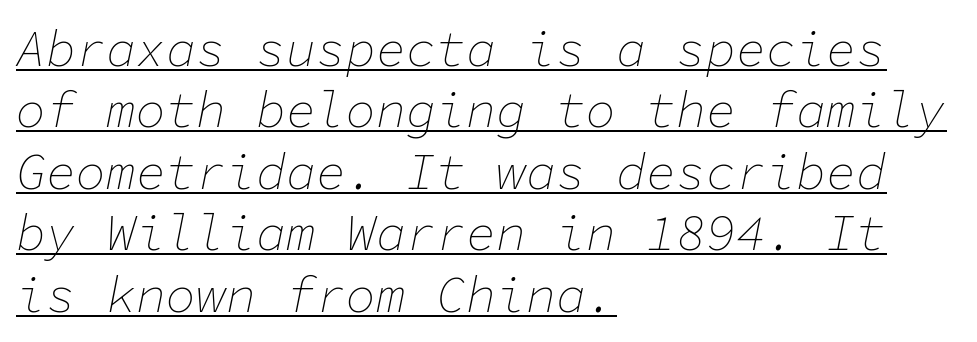
The passage shown is typed in a monospace face where columns stay perfectly aligned. Posture: slanted. Letters have the restrained weight of plain body copy at most. Nothing unusual about the tracking: characters are spaced as the font intends.
